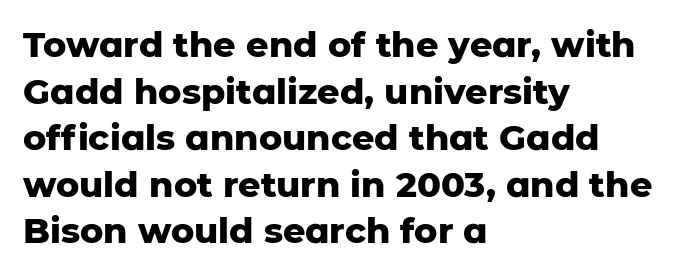
The image shows 35 px heavy sans-serif type, upright; set left-aligned, normal line spacing (1.33x), normal letter spacing, not underlined; low stroke contrast and a medium x-height.
